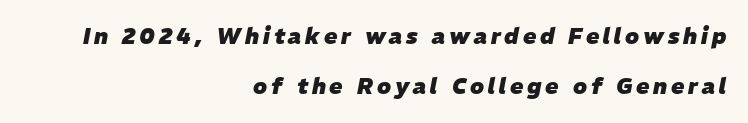
Q: Is the text bold? A: Yes.
Q: Is the text italic (slanted)? A: Yes, it leans right by about 11 degrees.
Q: Is the text underlined? A: No.
Q: How is the paragraph aligned? A: Right-aligned.
Q: Is the spacing between lines tight, normal or loose? A: Loose.
